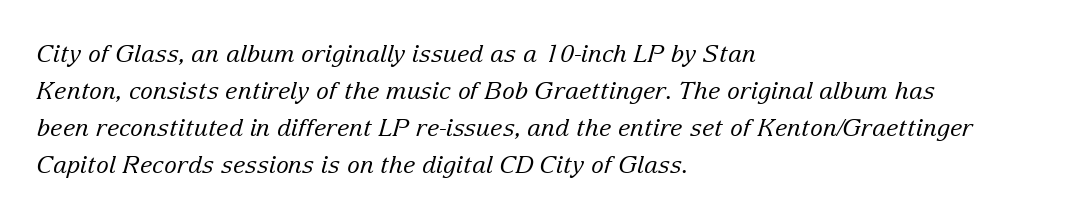
Q: Is the text bold? A: No.
Q: Is the text italic (slanted)? A: Yes, it leans right by about 15 degrees.
Q: Is the text underlined? A: No.
Q: How is the paragraph aligned? A: Left-aligned.
Q: Is the spacing between letters normal or unusually wide? A: Normal.
Q: Is the spacing between lines tight, normal or loose? A: Normal.
